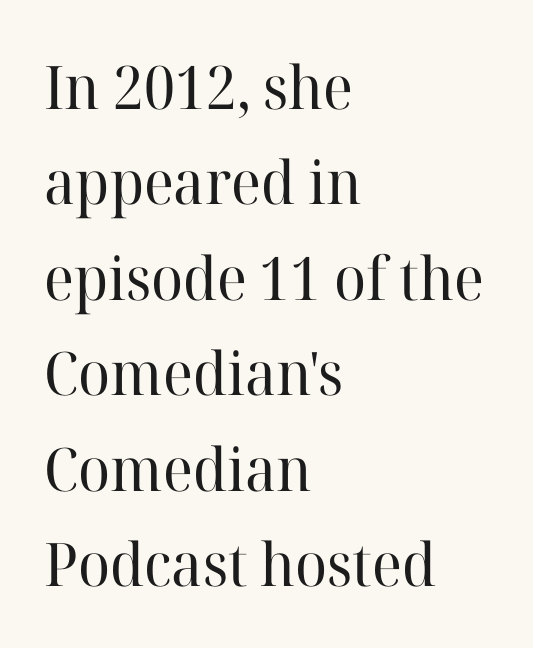
The image shows 60 px regular-weight serif type, upright; set left-aligned, normal line spacing (1.59x), normal letter spacing, not underlined; high stroke contrast and a medium x-height.
